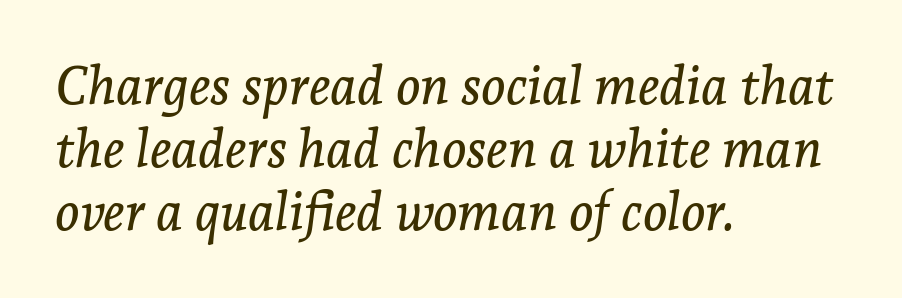
Q: Is the text italic (slanted)? A: Yes, it leans right by about 7 degrees.
Q: Is the typeface a serif or a sans-serif typeface? A: Serif.
Q: Is the text underlined? A: No.
Q: How is the paragraph aligned? A: Left-aligned.
Q: Is the spacing between letters normal or unusually wide? A: Normal.
Q: Width (condensed, normal, or wide)? A: Normal.
Q: Stroke contrast? A: Low.
Q: x-height? A: Medium.
Q: Monospaced? A: No.
